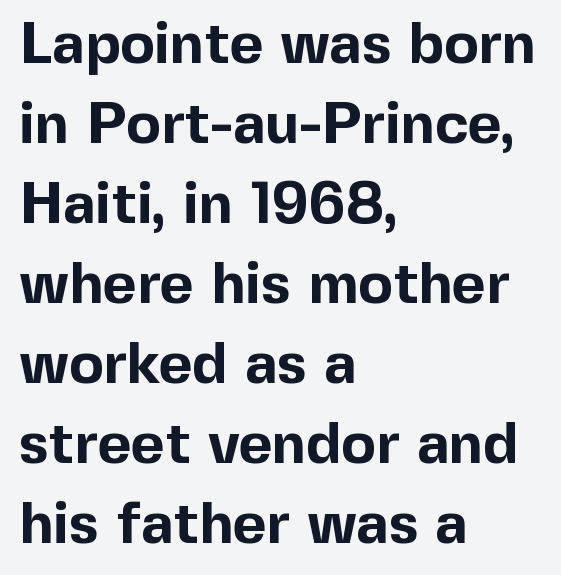
The font's upright variant was chosen for this text. Font category for this specimen: sans-serif. The tracking reads as untouched default to a designer's eye. Weight: bold. Is this a fixed-width face? No — the glyphs have proportional, varying widths. The passage shown is not underscored anywhere.
